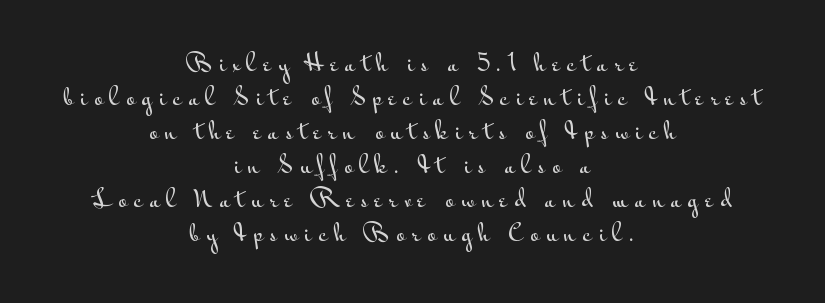
Q: Is the text underlined? A: No.
Q: How is the paragraph aligned? A: Centered.
Q: Is the spacing between letters normal or unusually wide? A: Unusually wide.
Q: Is the spacing between lines tight, normal or loose? A: Normal.
